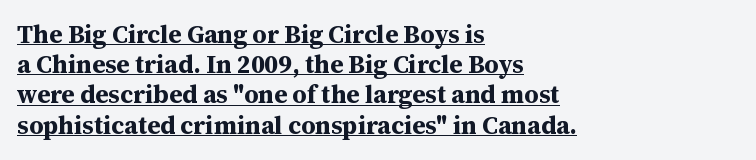
{"italic": "no", "bold": "yes", "underline": "yes", "align": "left", "line_spacing_ratio": 1.21, "letter_spacing": "normal", "letter_spacing_em": 0.0, "glyph_px": 25}
